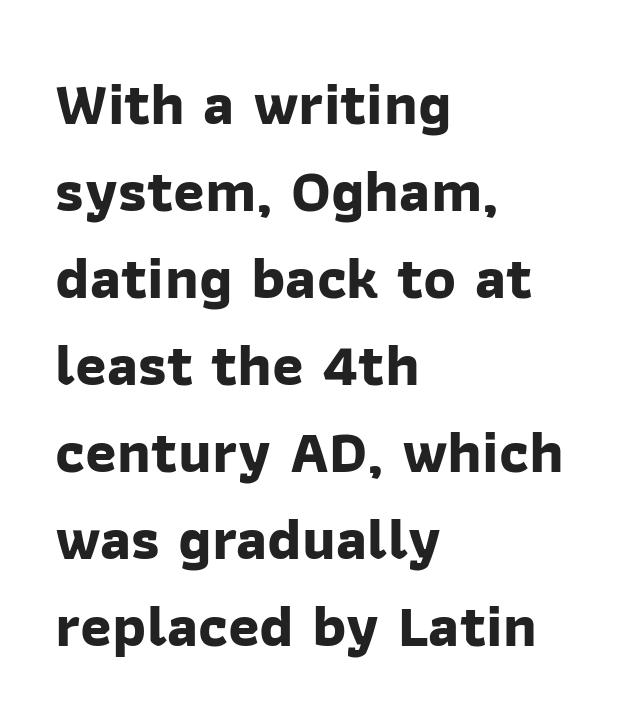
Q: Is the text bold? A: Yes.
Q: Is the typeface a serif or a sans-serif typeface? A: Sans-serif.
Q: Is the text underlined? A: No.
Q: How is the paragraph aligned? A: Left-aligned.
Q: Is the spacing between letters normal or unusually wide? A: Normal.
Q: Is the spacing between lines tight, normal or loose? A: Normal.
Q: Width (condensed, normal, or wide)? A: Normal.
Q: Stroke contrast? A: Low.
Q: x-height? A: Medium.
Q: Monospaced? A: No.
